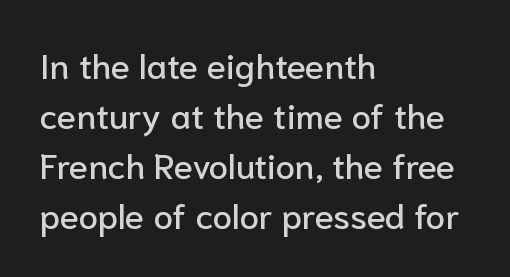
Q: Is the text italic (slanted)? A: No, it is upright.
Q: Is the typeface a serif or a sans-serif typeface? A: Sans-serif.
Q: Is the text underlined? A: No.
Q: How is the paragraph aligned? A: Left-aligned.
Q: Is the spacing between letters normal or unusually wide? A: Normal.
Q: Is the spacing between lines tight, normal or loose? A: Normal.
Q: Width (condensed, normal, or wide)? A: Normal.
Q: Stroke contrast? A: Low.
Q: x-height? A: Medium.
Q: Monospaced? A: No.
